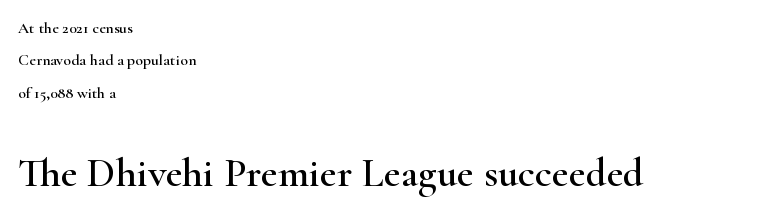
The image shows 41 px wide serif type, upright; set left-aligned, loose line spacing (2.02x), normal letter spacing, not underlined; the second (bottom) block is 2.56x larger; high stroke contrast and a small x-height.
